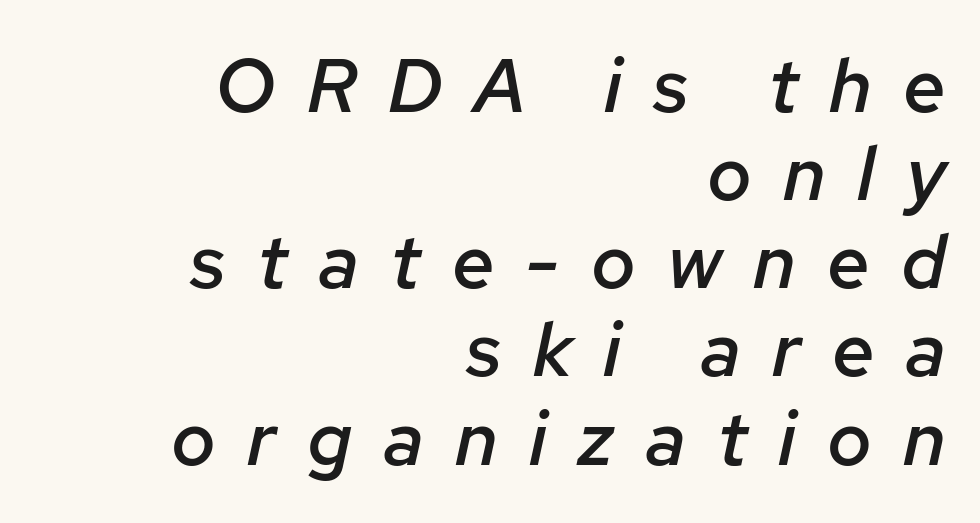
Q: Is the text bold? A: Semi-bold.
Q: Is the text italic (slanted)? A: Yes, it leans right by about 12 degrees.
Q: Is the text underlined? A: No.
Q: How is the paragraph aligned? A: Right-aligned.
Q: Is the spacing between letters normal or unusually wide? A: Unusually wide.
Q: Width (condensed, normal, or wide)? A: Normal.
Q: Stroke contrast? A: Low.
Q: x-height? A: Medium.
Q: Monospaced? A: No.
